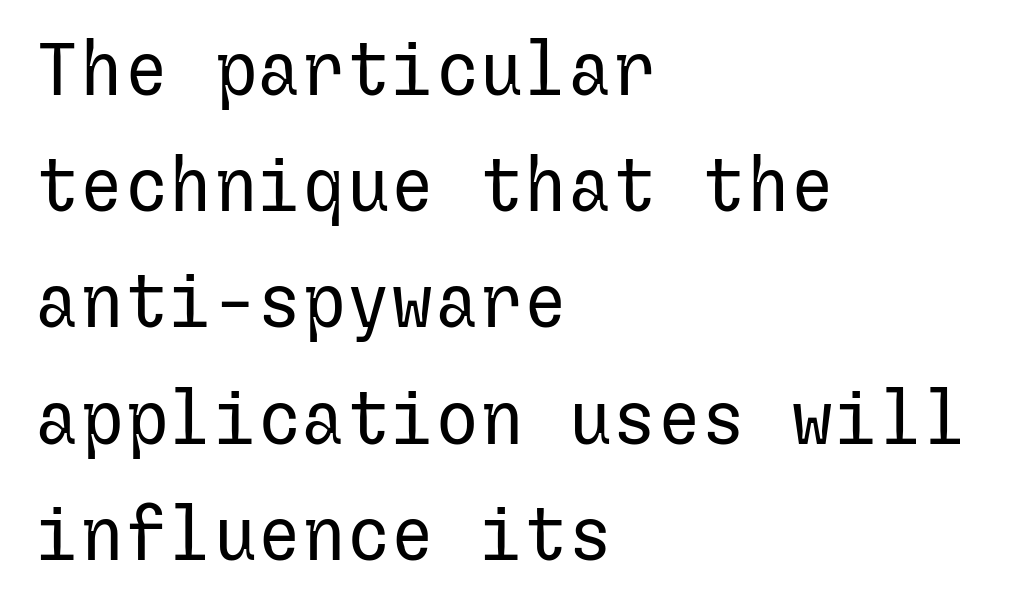
The image shows 74 px regular-weight sans-serif type, upright; set left-aligned, normal line spacing (1.57x), normal letter spacing, not underlined; low stroke contrast and a medium x-height.
